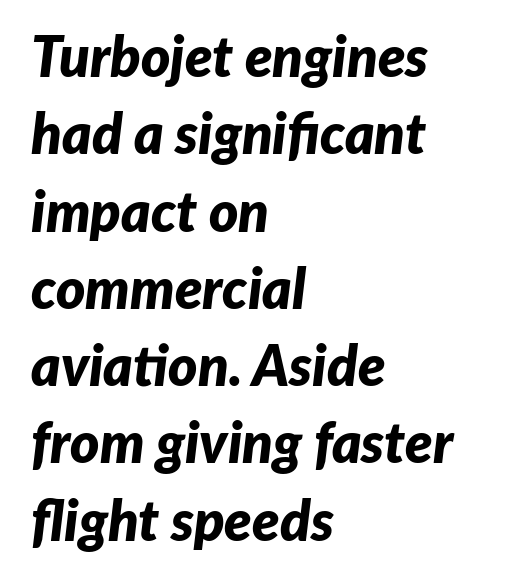
Summary of weight: heavy, a full bold. Here the designer chose a conventional face with non-uniform glyph widths. Honestly, the row spacing looks completely unremarkable. Descenders are the only things crossing below the line.
